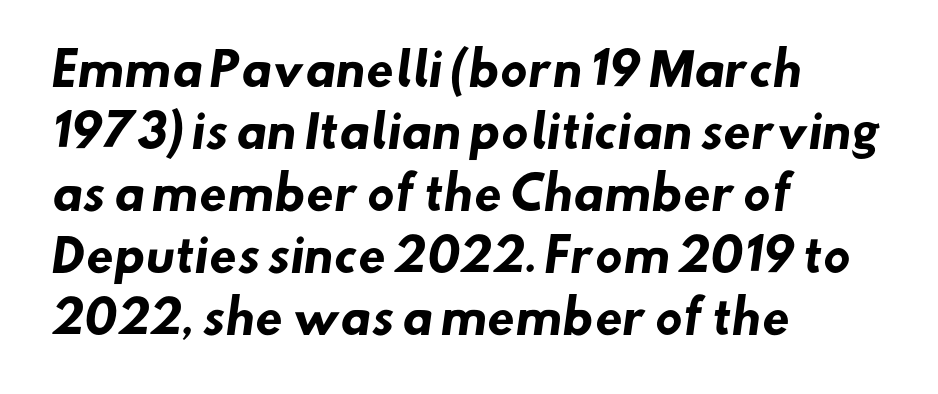
Q: Is the text bold? A: Yes.
Q: Is the typeface a serif or a sans-serif typeface? A: Sans-serif.
Q: Is the text underlined? A: No.
Q: How is the paragraph aligned? A: Left-aligned.
Q: Is the spacing between letters normal or unusually wide? A: Normal.
Q: Is the spacing between lines tight, normal or loose? A: Normal.
Q: Width (condensed, normal, or wide)? A: Normal.
Q: Stroke contrast? A: Low.
Q: x-height? A: Small.
Q: Monospaced? A: No.
